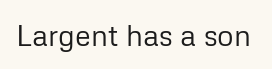
The image shows 29 px regular-weight sans-serif type, upright; set normal letter spacing, not underlined; low stroke contrast and a medium x-height.
